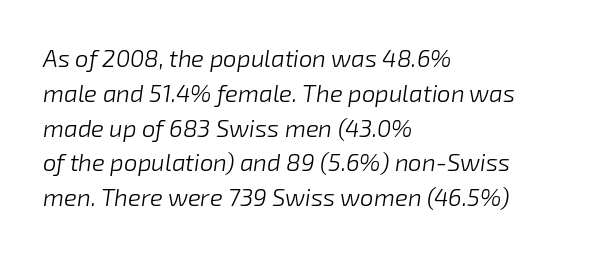
Does extra space separate the letters? No, they use regular spacing. The lines are quadded left. Heft: none added — not bold. Check under the words: just untouched page. Normally led — the rows are evenly, conventionally spaced.
